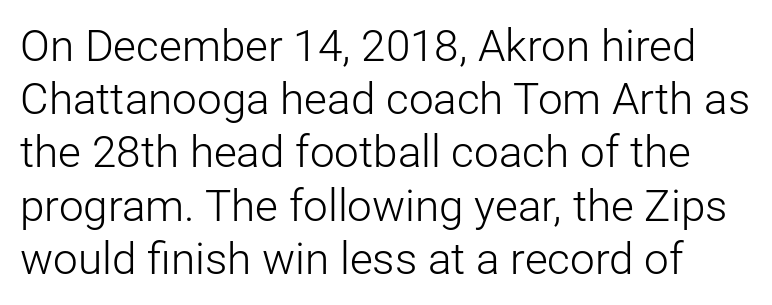
The font's upright variant was chosen for this text. Summary of weight: not heavy and not bold. This sample has the flowing, uneven cadence of proportional lettering. Observe the absence of serifs on each vertical stroke in this sample.
